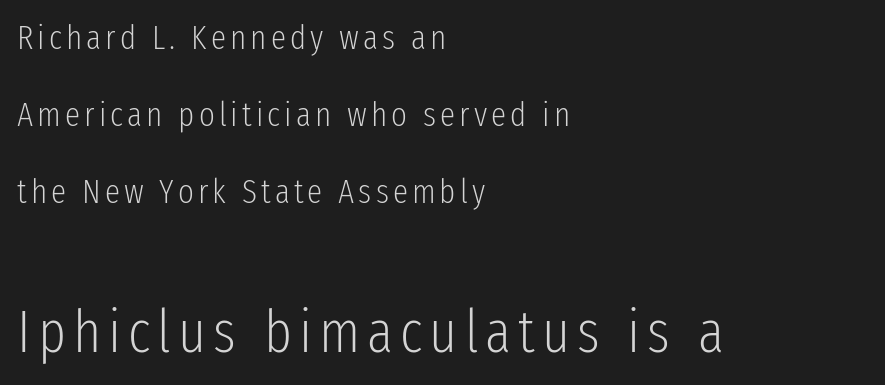
{"serif": "no", "italic": "no", "bold": "no", "weight": "light", "width": "condensed", "stroke_contrast": "low", "x_height": "medium", "monospaced": "no", "underline": "no", "align": "left", "line_spacing": "loose", "line_spacing_ratio": 2.27, "larger_block": "second", "size_ratio": 1.74, "glyph_px": 59}
